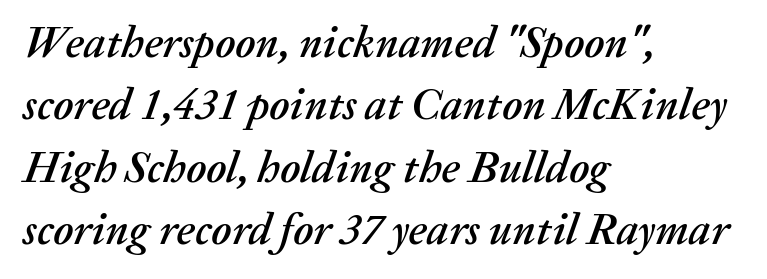
Q: Is the text italic (slanted)? A: Yes, it leans right by about 20 degrees.
Q: Is the text underlined? A: No.
Q: How is the paragraph aligned? A: Left-aligned.
Q: Is the spacing between letters normal or unusually wide? A: Normal.
Q: Is the spacing between lines tight, normal or loose? A: Normal.
Q: Width (condensed, normal, or wide)? A: Normal.
Q: Stroke contrast? A: Medium.
Q: x-height? A: Medium.
Q: Monospaced? A: No.
